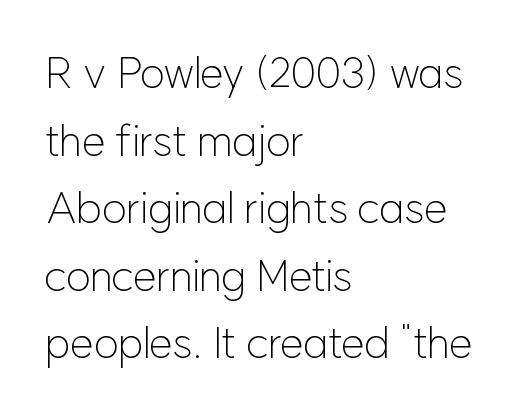
A light-to-regular cut is what we see here. Each new line begins a customary step beneath the previous one. No italicization has been applied; the sample stays upright. Leftover space on each line is placed entirely after the last word. The font family rendered here belongs to the sans-serif group.
